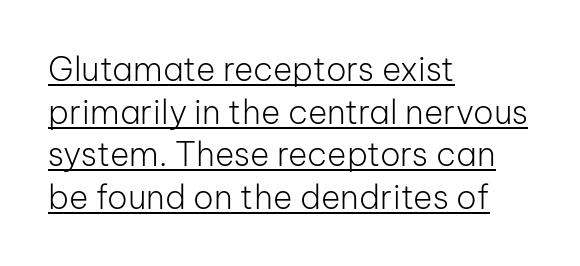
The image shows 33 px light sans-serif type, upright; set left-aligned, normal line spacing (1.29x), normal letter spacing, underlined; low stroke contrast and a medium x-height.
